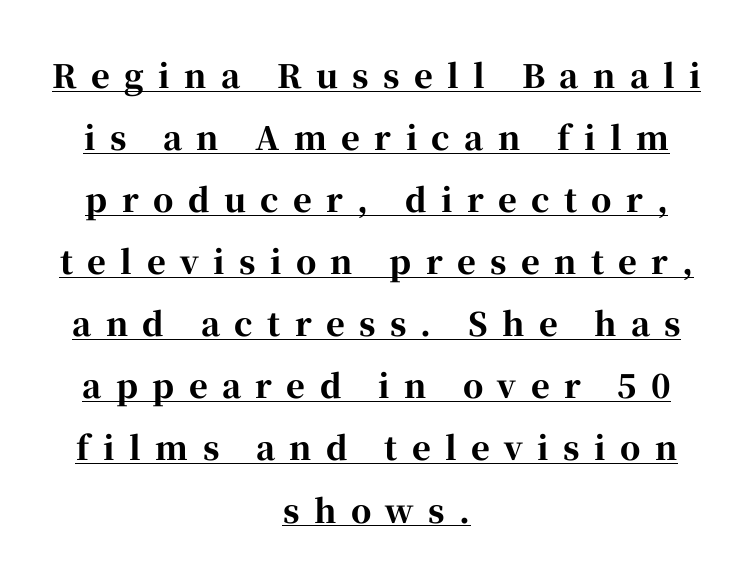
Check where the strokes stop: tiny serifs finish them off. Caption: expanded tracking, letters set apart. Leading is clearly above the norm, producing a sparse column. Here the designer chose a conventional face with non-uniform glyph widths. Is there any slant? The stems are plumb. Centered paragraph, ragged on both sides.
